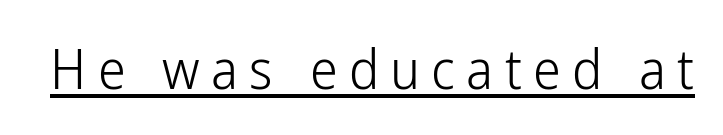
The rendering shows plain stroke endings on the letterforms — a sans-serif design. Caption: expanded tracking, letters set apart. Each letter keeps its own natural width here, so spacing adapts to shape. Each stroke keeps to a modest, everyday thickness or less. Glance below the letters and you will spot a drawn line.
